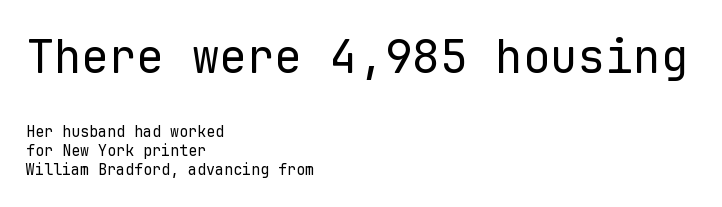
{"serif": "no", "italic": "no", "bold": "no", "weight": "regular", "width": "normal", "stroke_contrast": "low", "x_height": "medium", "monospaced": "yes", "underline": "no", "align": "left", "line_spacing": "normal", "line_spacing_ratio": 1.27, "letter_spacing": "normal", "letter_spacing_em": 0.0, "larger_block": "first", "size_ratio": 3.07, "glyph_px": 46}
